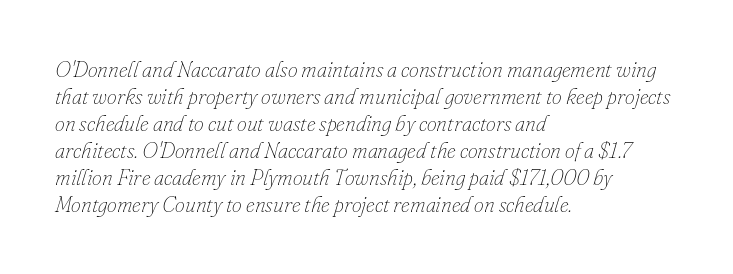
{"italic": "yes", "lean": "right", "slant_degrees": 16, "bold": "no", "underline": "no", "align": "left", "line_spacing_ratio": 1.23, "letter_spacing": "normal", "letter_spacing_em": 0.0, "glyph_px": 22}
